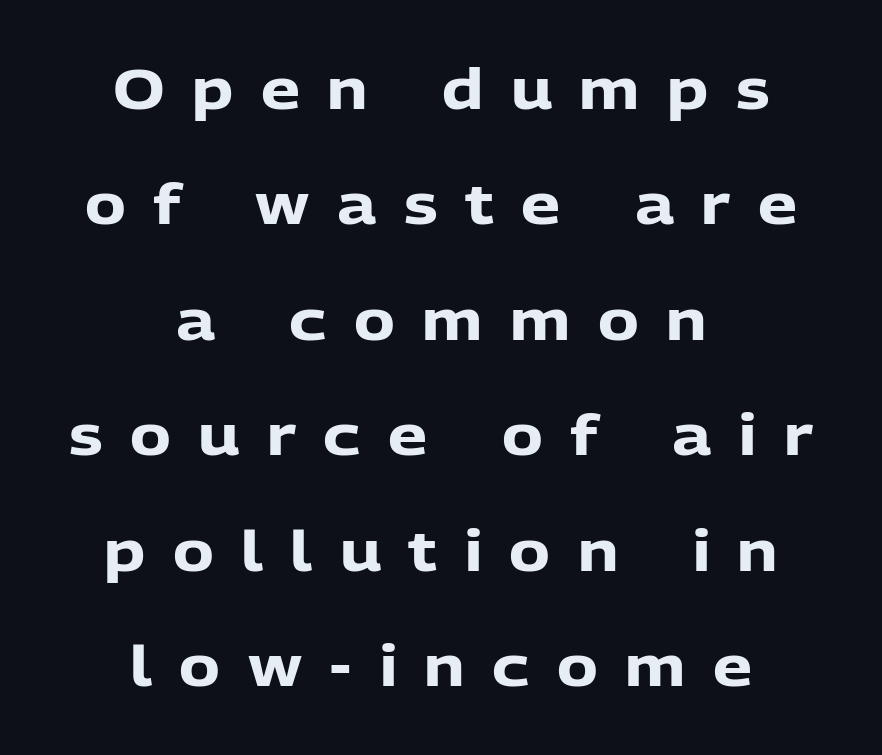
Leading is clearly above the norm, producing a sparse column. If you drew a line through each stem, it would be perfectly vertical. The setting favours the middle, as headings and verse often do. Is this a sans? Yes — the strokes have no serifs. The tracking jumps out immediately: characters are airy and widely separated. Plenty of ink on the page — the face is bold.
